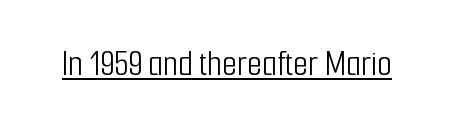
Q: Is the text bold? A: No.
Q: Is the text italic (slanted)? A: No, it is upright.
Q: Is the typeface a serif or a sans-serif typeface? A: Sans-serif.
Q: Is the text underlined? A: Yes.
Q: Is the spacing between letters normal or unusually wide? A: Normal.
Q: Width (condensed, normal, or wide)? A: Condensed.
Q: Stroke contrast? A: Low.
Q: x-height? A: Medium.
Q: Monospaced? A: No.
